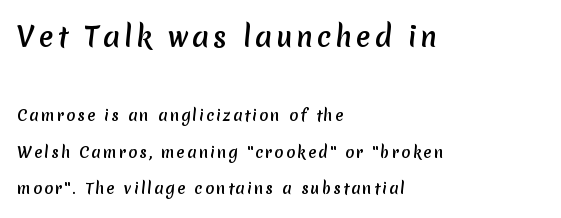
{"underline": "no", "align": "left", "line_spacing": "loose", "line_spacing_ratio": 2.43, "larger_block": "first", "size_ratio": 1.8, "glyph_px": 27}
